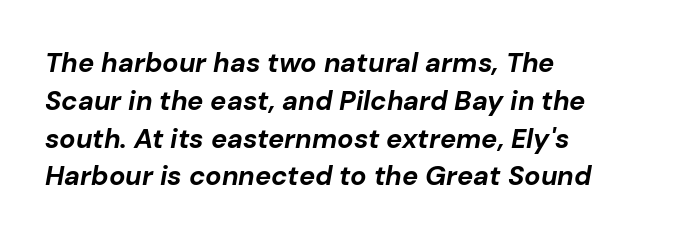
Typeset ragged right — the left edge is the straight one. Honestly, the letter spacing is just normal — you wouldn't notice it. Vertically, the passage feels balanced, rows spaced as you'd expect. The words here are not underlined. The rendering applies a slant to the glyphs.
